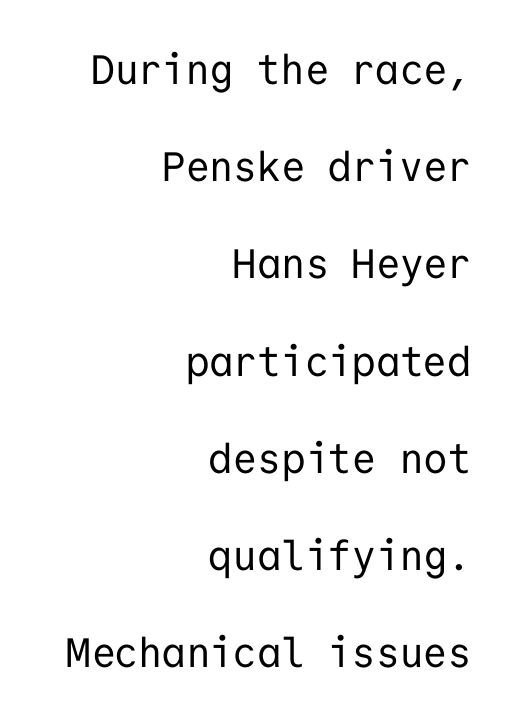
{"serif": "no", "italic": "no", "bold": "no", "weight": "regular", "width": "normal", "stroke_contrast": "low", "x_height": "medium", "monospaced": "yes", "underline": "no", "align": "right", "line_spacing": "loose", "line_spacing_ratio": 2.37, "letter_spacing": "normal", "letter_spacing_em": 0.0, "glyph_px": 41}
